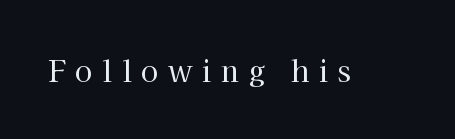
{"serif": "yes", "italic": "no", "bold": "no", "weight": "regular", "width": "normal", "stroke_contrast": "high", "x_height": "medium", "monospaced": "no", "underline": "no", "letter_spacing": "wide", "letter_spacing_em": 0.32, "glyph_px": 29}
